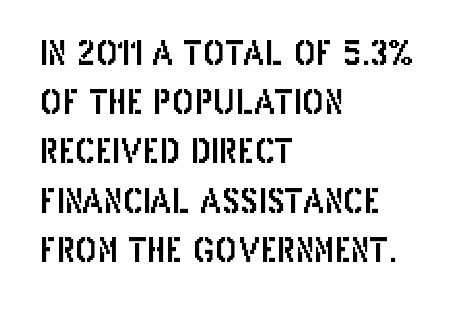
The image shows 33 px condensed sans-serif type, upright; set left-aligned, normal line spacing (1.49x), normal letter spacing, not underlined; low stroke contrast and a large x-height.
